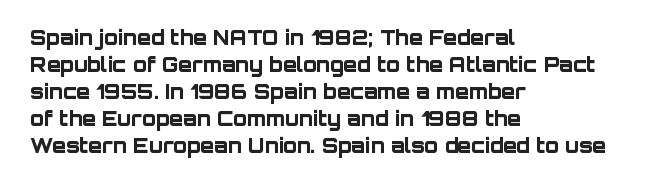
The image shows 20 px bold type, upright; set left-aligned, normal line spacing (1.35x), normal letter spacing, not underlined.
